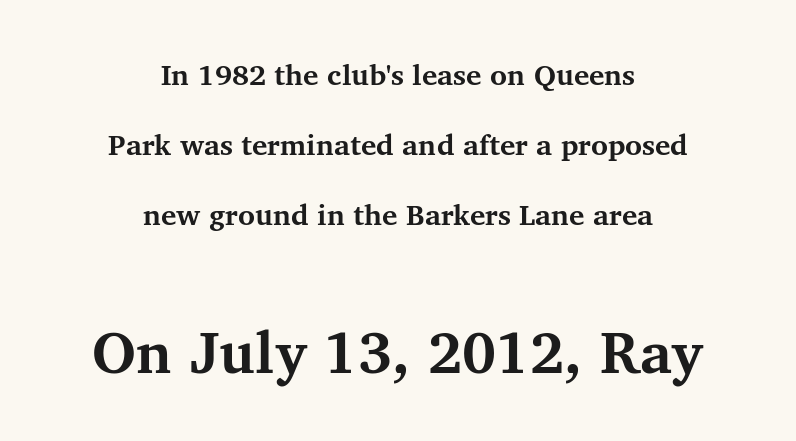
The image shows 58 px bold serif type, upright; set centered, loose line spacing (2.42x), normal letter spacing, not underlined; the second (bottom) block is 2.0x larger; medium stroke contrast and a medium x-height.
